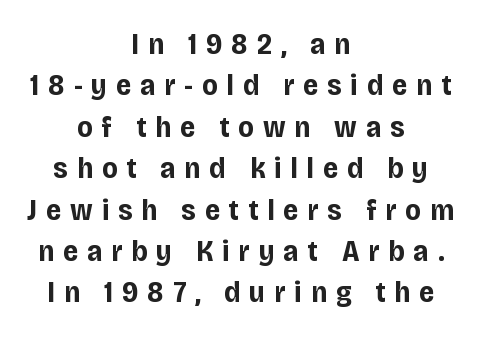
{"serif": "no", "italic": "no", "bold": "yes", "weight": "bold", "width": "condensed", "stroke_contrast": "low", "x_height": "large", "monospaced": "no", "underline": "no", "align": "center", "line_spacing": "normal", "line_spacing_ratio": 1.38, "letter_spacing": "wide", "letter_spacing_em": 0.3, "glyph_px": 30}
